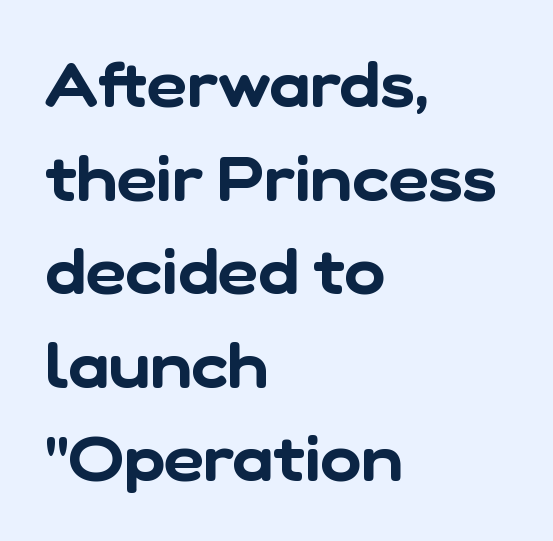
{"serif": "no", "width": "normal", "stroke_contrast": "low", "x_height": "medium", "monospaced": "no", "underline": "no", "align": "left", "line_spacing": "normal", "line_spacing_ratio": 1.51, "letter_spacing": "normal", "letter_spacing_em": 0.0, "glyph_px": 62}
